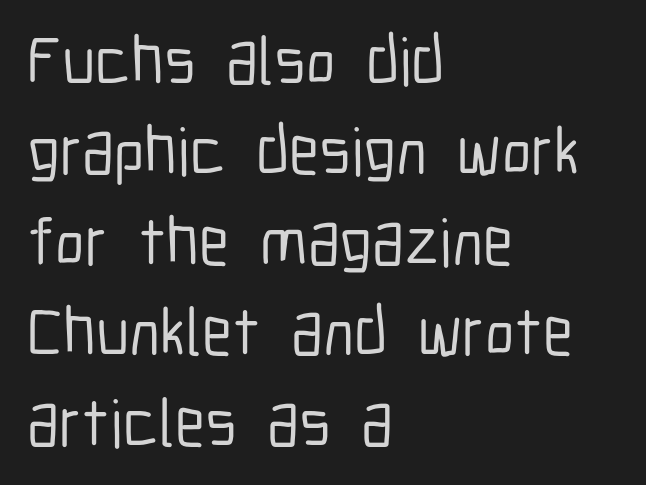
{"serif": "no", "italic": "no", "width": "condensed", "stroke_contrast": "low", "x_height": "medium", "monospaced": "no", "underline": "no", "align": "left", "line_spacing": "normal", "line_spacing_ratio": 1.33, "letter_spacing": "normal", "letter_spacing_em": 0.0, "glyph_px": 68}
